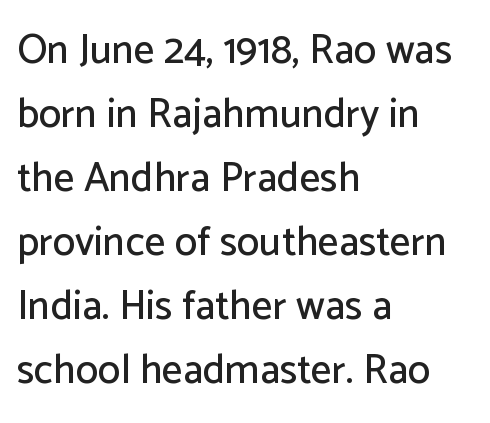
{"serif": "no", "italic": "no", "width": "normal", "stroke_contrast": "low", "x_height": "medium", "monospaced": "no", "underline": "no", "align": "left", "line_spacing": "normal", "line_spacing_ratio": 1.56, "letter_spacing": "normal", "letter_spacing_em": 0.0, "glyph_px": 41}
